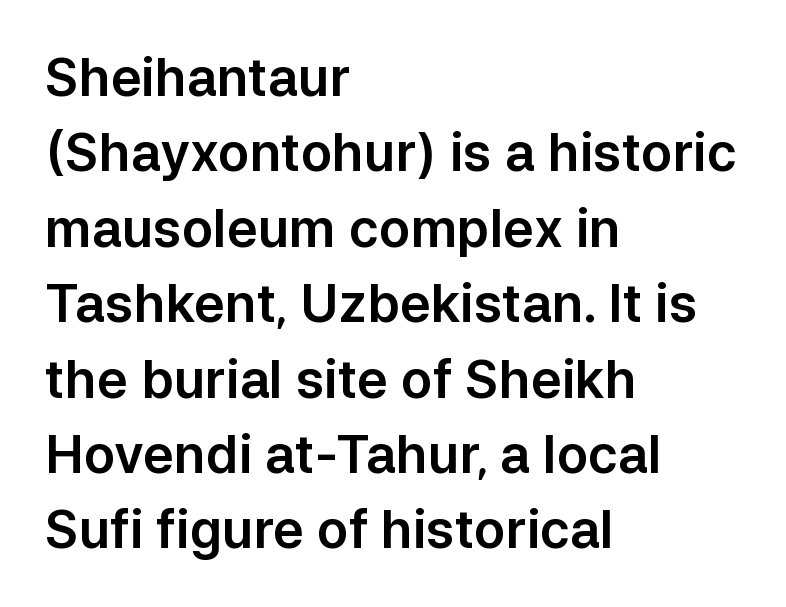
The passage shown stacks its lines at a standard gap. A typesetter would call this proportional, since set widths differ per character. A roman cut, with each character standing at attention. Only glyphs here, with clear space below each row.
